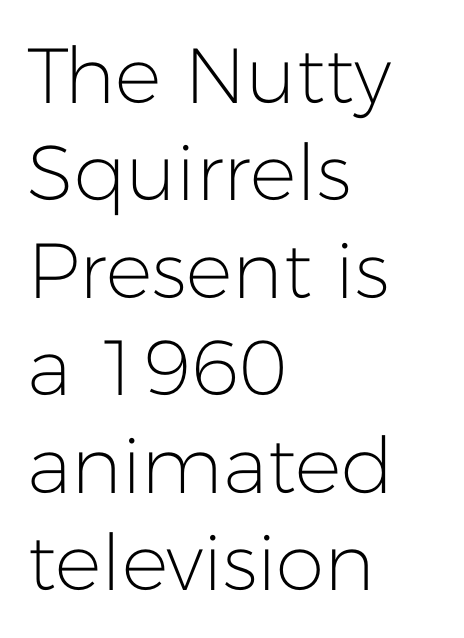
The image shows 78 px light sans-serif type, upright; set left-aligned, normal line spacing (1.25x), normal letter spacing, not underlined; low stroke contrast and a medium x-height.
